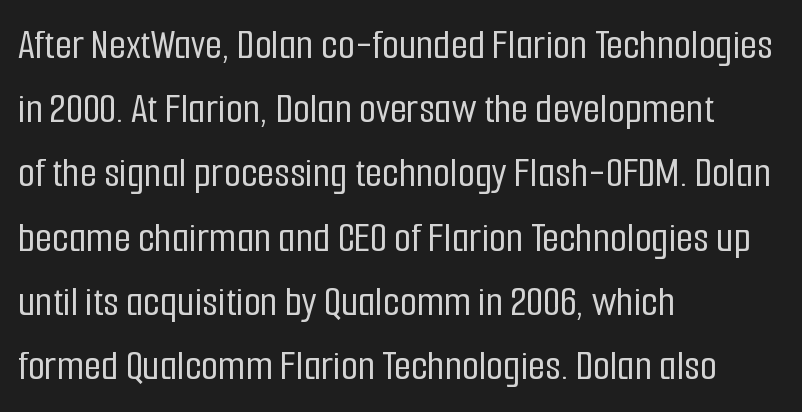
These lines are set flush left with a ragged right edge. The type is set solid horizontally, with unmodified tracking. The glyphs are unaccompanied by any horizontal stroke below them. Every character sits straight up, as roman type does.
